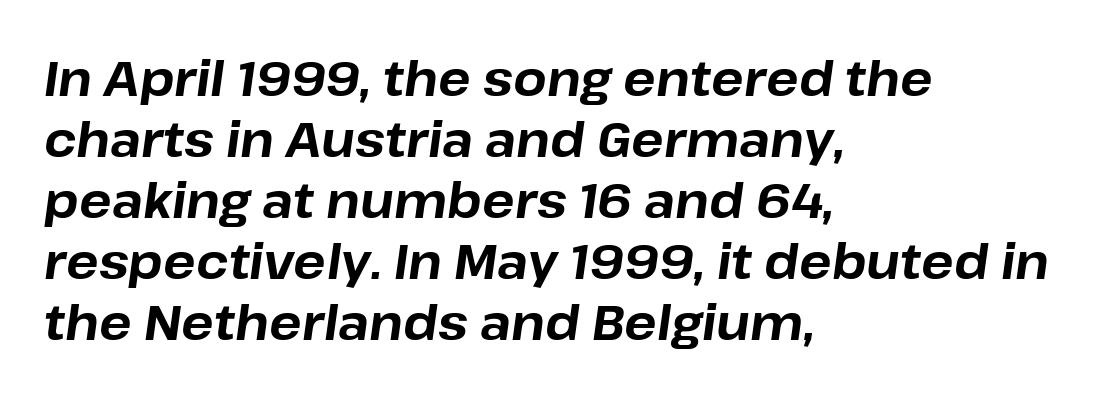
Q: Is the text bold? A: Yes.
Q: Is the text italic (slanted)? A: Yes, it leans right by about 8 degrees.
Q: Is the text underlined? A: No.
Q: How is the paragraph aligned? A: Left-aligned.
Q: Is the spacing between letters normal or unusually wide? A: Normal.
Q: Is the spacing between lines tight, normal or loose? A: Normal.
Q: Width (condensed, normal, or wide)? A: Normal.
Q: Stroke contrast? A: Low.
Q: x-height? A: Medium.
Q: Monospaced? A: No.
